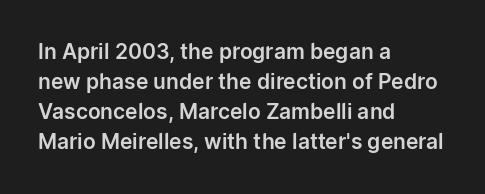
{"italic": "no", "underline": "no", "align": "left", "line_spacing": "normal", "line_spacing_ratio": 1.43, "letter_spacing": "normal", "letter_spacing_em": 0.0, "glyph_px": 21}
